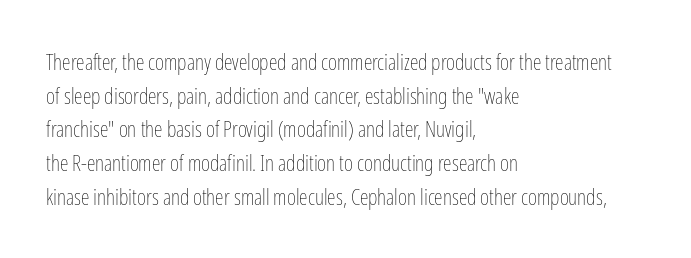
Q: Is the text bold? A: No.
Q: Is the text italic (slanted)? A: No, it is upright.
Q: Is the text underlined? A: No.
Q: How is the paragraph aligned? A: Left-aligned.
Q: Is the spacing between letters normal or unusually wide? A: Normal.
Q: Is the spacing between lines tight, normal or loose? A: Normal.
